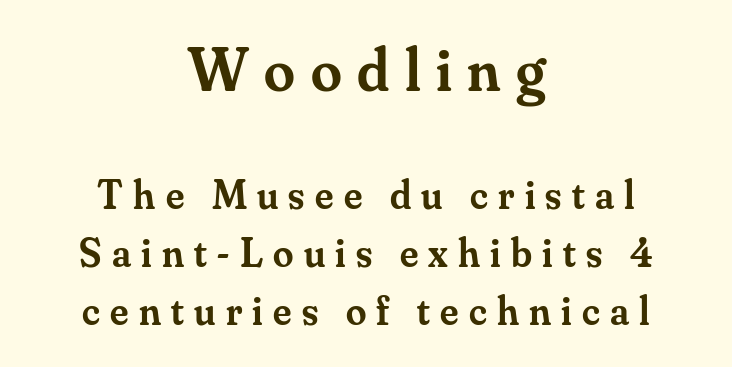
Q: Is the text bold? A: Semi-bold.
Q: Is the text italic (slanted)? A: No, it is upright.
Q: Is the typeface a serif or a sans-serif typeface? A: Serif.
Q: Is the text underlined? A: No.
Q: How is the paragraph aligned? A: Centered.
Q: Is the spacing between letters normal or unusually wide? A: Unusually wide.
Q: Is the spacing between lines tight, normal or loose? A: Normal.
Q: Which block of text is set in a larger size, the first (top) or the second (bottom)? A: The first (top) one.
Q: Width (condensed, normal, or wide)? A: Normal.
Q: Stroke contrast? A: Medium.
Q: x-height? A: Small.
Q: Monospaced? A: No.
